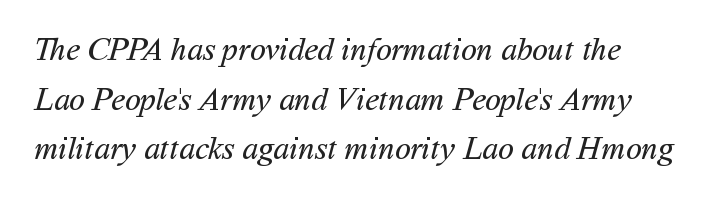
The image shows 32 px regular-weight sans-serif type; set normal line spacing (1.55x), normal letter spacing, not underlined; medium stroke contrast and a medium x-height.
